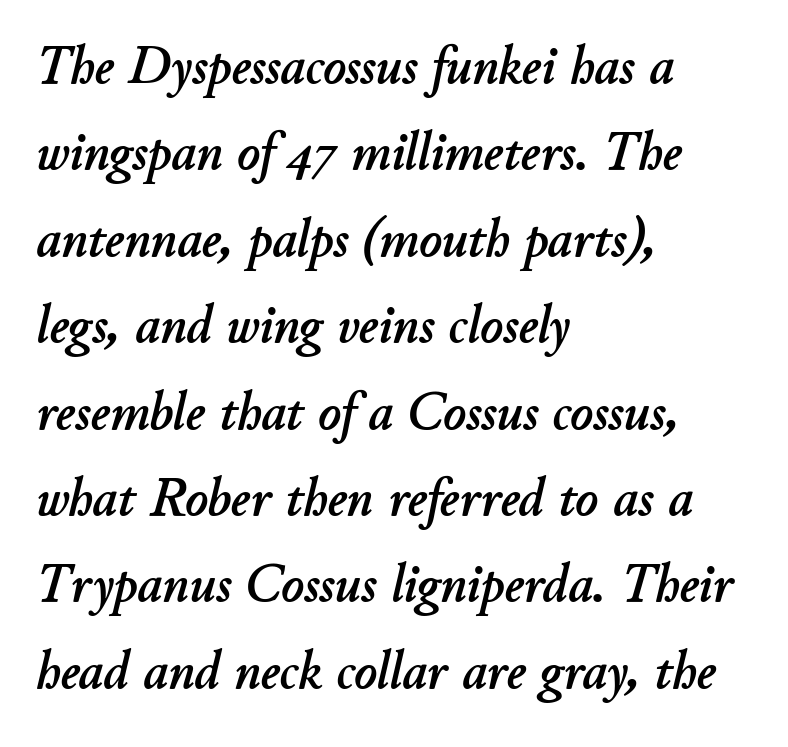
Leading matches the norm, producing a regular column. The zone under the glyphs is completely vacant. These lines were composed using italics. You could not count columns in this text — the font is proportionally spaced. Reading down the block, your eye returns to a fixed left position each line. Tracking value appears to be zero — textbook default spacing.
